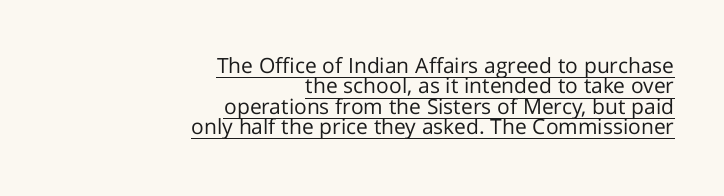
{"italic": "no", "bold": "no", "underline": "yes", "align": "right", "line_spacing": "tight", "line_spacing_ratio": 0.97, "letter_spacing": "normal", "letter_spacing_em": 0.0, "glyph_px": 21}
